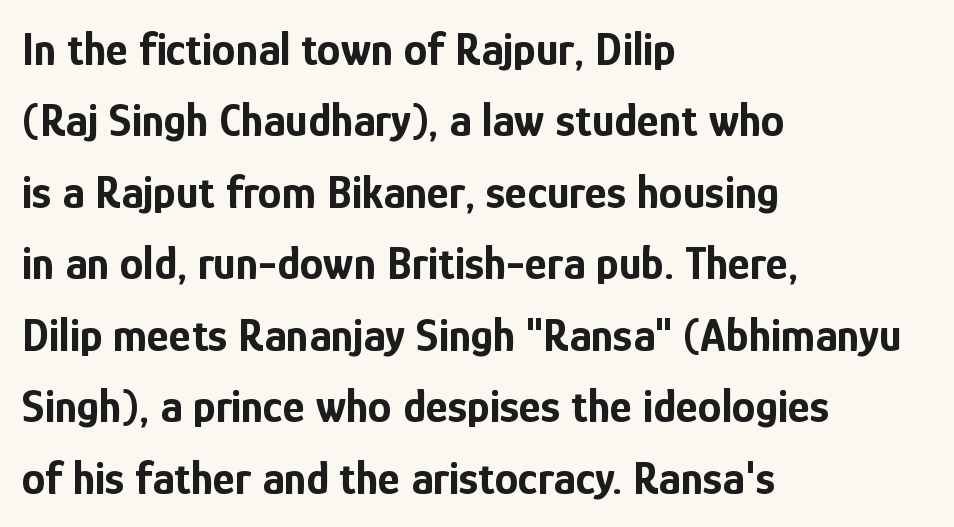
Letters rest on an invisible, unmarked baseline. In terms of posture, this sample is upright. Does the leading feel generous? No, just average. These lines are rendered in a variable-pitch font. How are the letters spaced? Ordinarily, with no added tracking. Classification — sans serif.
